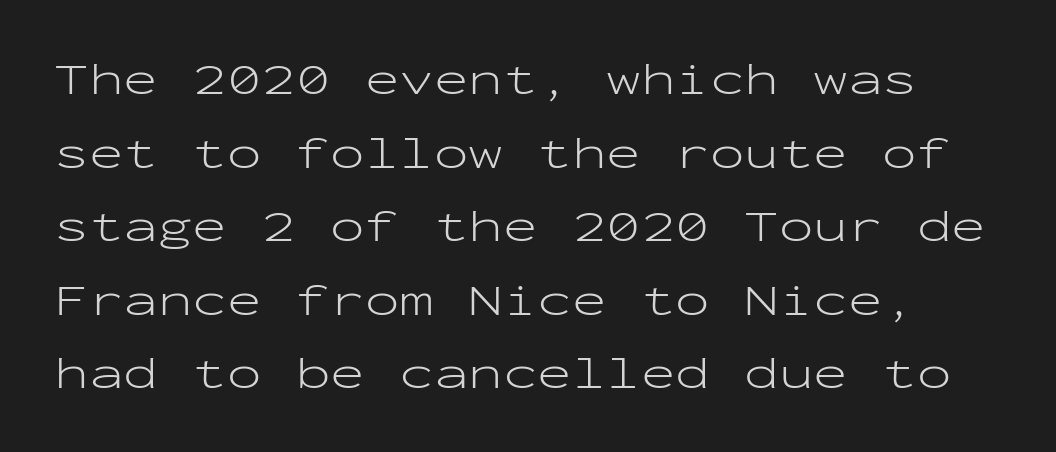
These lines are rendered in a fixed-pitch font. Leading: standard. Just letters on the line, the space beneath them empty. Ink coverage per letter is moderate at most. The glyphs in this specimen are sans serif.
